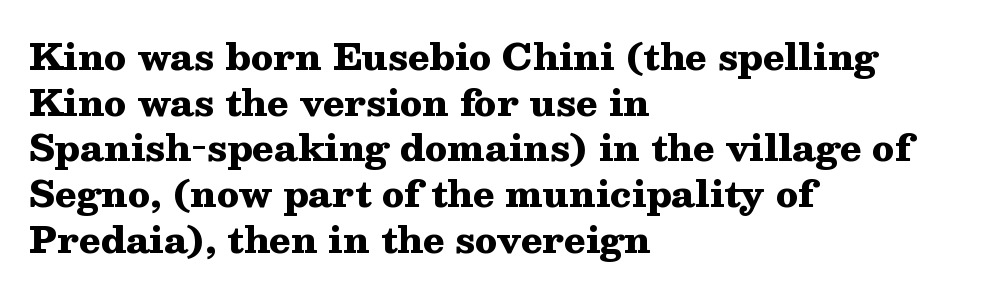
Character widths vary here, with narrow letters taking less room than wide ones. Is the type bold? Yes — the strokes are clearly thick and heavy. What kind of face is this? One with serifs. Quick note: not italic, upright. Here the glyphs are tracked normally, forming tight word shapes. Rule under the text: the space is simply empty.
